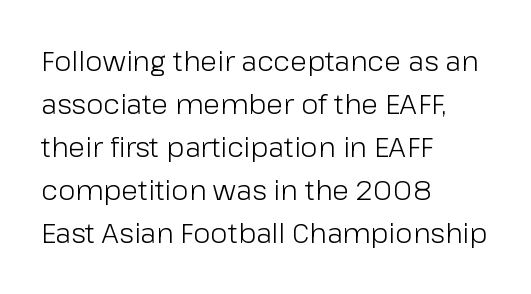
Designer's note — italics off, roman on. Is the letter spacing exaggerated? No — it looks like the ordinary default. The paragraph shown leans on its left margin. Underlining? Definitely not there. Proportional: the letters do not fall into vertical columns. In terms of letterform style, serifs are entirely absent.
